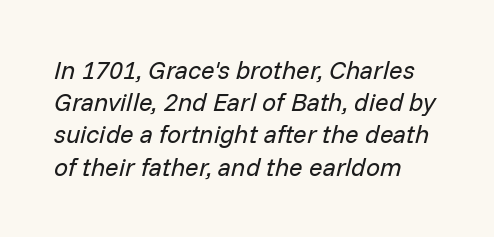
Q: Is the text bold? A: No.
Q: Is the text italic (slanted)? A: Yes, it leans right by about 14 degrees.
Q: Is the text underlined? A: No.
Q: Is the spacing between letters normal or unusually wide? A: Normal.
Q: Is the spacing between lines tight, normal or loose? A: Normal.
